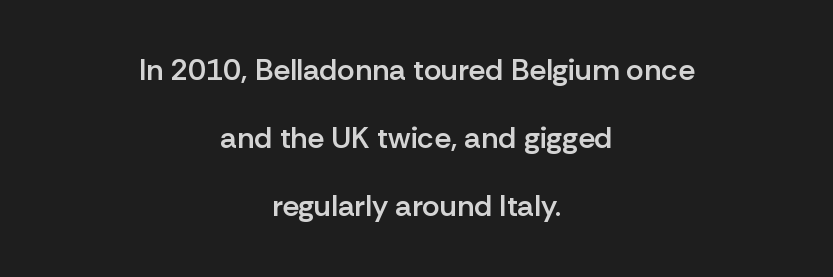
{"serif": "no", "italic": "no", "bold": "semi", "weight": "semibold", "width": "normal", "stroke_contrast": "low", "x_height": "medium", "monospaced": "no", "underline": "no", "align": "center", "line_spacing": "loose", "line_spacing_ratio": 2.27, "letter_spacing": "normal", "letter_spacing_em": 0.0, "glyph_px": 30}
